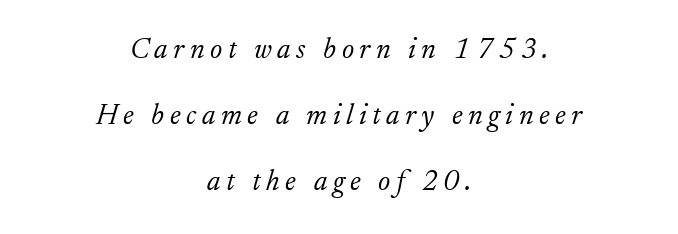
{"serif": "yes", "italic": "yes", "lean": "right", "slant_degrees": 17, "bold": "no", "weight": "light", "width": "normal", "stroke_contrast": "low", "x_height": "small", "monospaced": "no", "underline": "no", "align": "center", "line_spacing": "loose", "line_spacing_ratio": 2.27, "glyph_px": 29}
